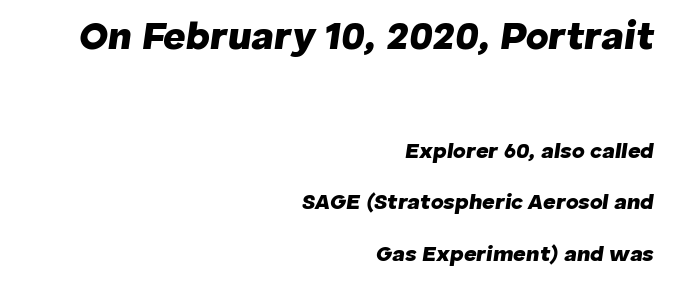
Q: Is the text bold? A: Yes.
Q: Is the text italic (slanted)? A: Yes, it leans right by about 8 degrees.
Q: Is the text underlined? A: No.
Q: How is the paragraph aligned? A: Right-aligned.
Q: Is the spacing between letters normal or unusually wide? A: Normal.
Q: Is the spacing between lines tight, normal or loose? A: Loose.
Q: Which block of text is set in a larger size, the first (top) or the second (bottom)? A: The first (top) one.
Q: Width (condensed, normal, or wide)? A: Normal.
Q: Stroke contrast? A: Low.
Q: x-height? A: Medium.
Q: Monospaced? A: No.
